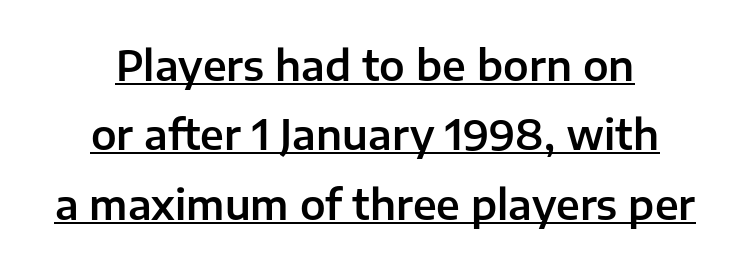
{"serif": "no", "italic": "no", "width": "normal", "stroke_contrast": "low", "x_height": "medium", "monospaced": "no", "underline": "yes", "align": "center", "line_spacing": "normal", "line_spacing_ratio": 1.69, "letter_spacing": "normal", "letter_spacing_em": 0.0, "glyph_px": 41}
